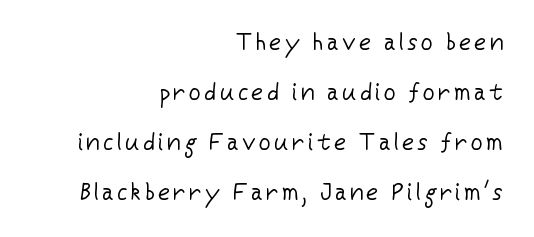
Q: Is the text bold? A: No.
Q: Is the text italic (slanted)? A: No, it is upright.
Q: Is the text underlined? A: No.
Q: How is the paragraph aligned? A: Right-aligned.
Q: Is the spacing between lines tight, normal or loose? A: Loose.
